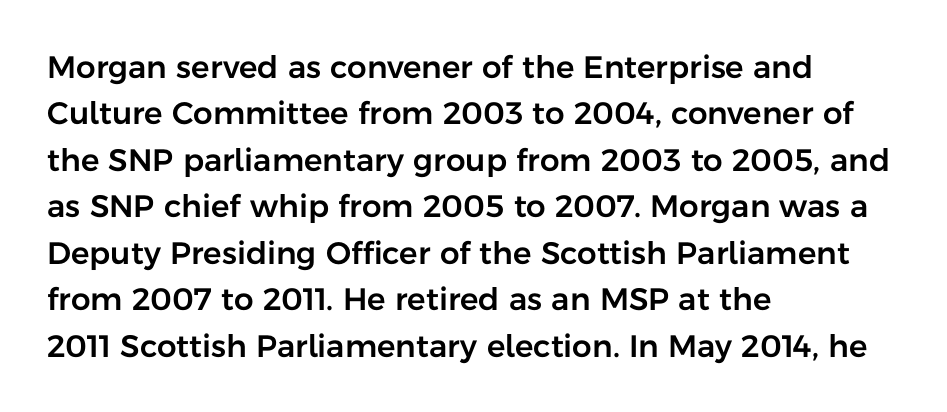
{"serif": "no", "italic": "no", "width": "normal", "stroke_contrast": "low", "x_height": "medium", "monospaced": "no", "underline": "no", "align": "left", "line_spacing": "normal", "line_spacing_ratio": 1.5, "letter_spacing": "normal", "letter_spacing_em": 0.0, "glyph_px": 31}
